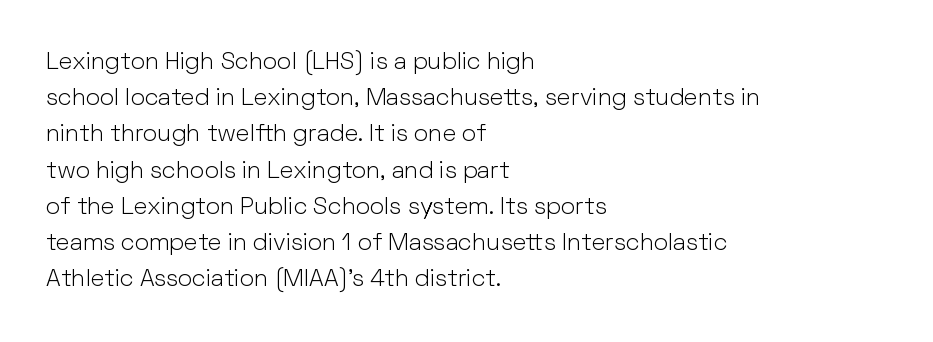
{"italic": "no", "bold": "no", "underline": "no", "align": "left", "line_spacing": "normal", "line_spacing_ratio": 1.51, "letter_spacing": "normal", "letter_spacing_em": 0.0, "glyph_px": 24}
